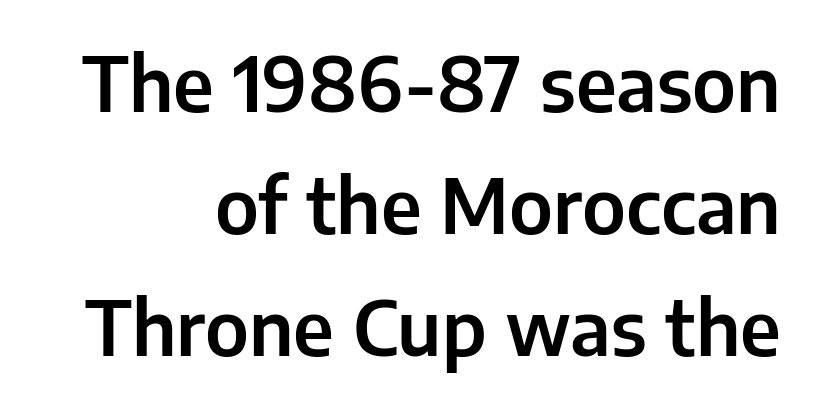
{"serif": "no", "italic": "no", "width": "normal", "stroke_contrast": "low", "x_height": "medium", "monospaced": "no", "underline": "no", "align": "right", "line_spacing": "normal", "line_spacing_ratio": 1.63, "letter_spacing": "normal", "letter_spacing_em": 0.0, "glyph_px": 75}
